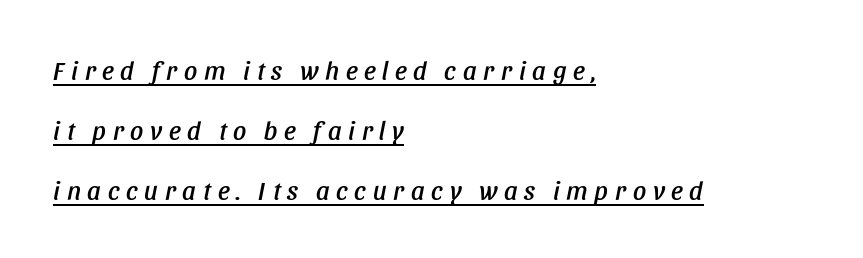
Emphasis is given by a line drawn under the lettering. Reading down the block, your eye returns to a fixed left position each line. Looking at the ascenders, they clearly lean. Characters follow at a spacing far wider than the type designer built in. The block of text is sparse from top to bottom, with ample space between rows.
